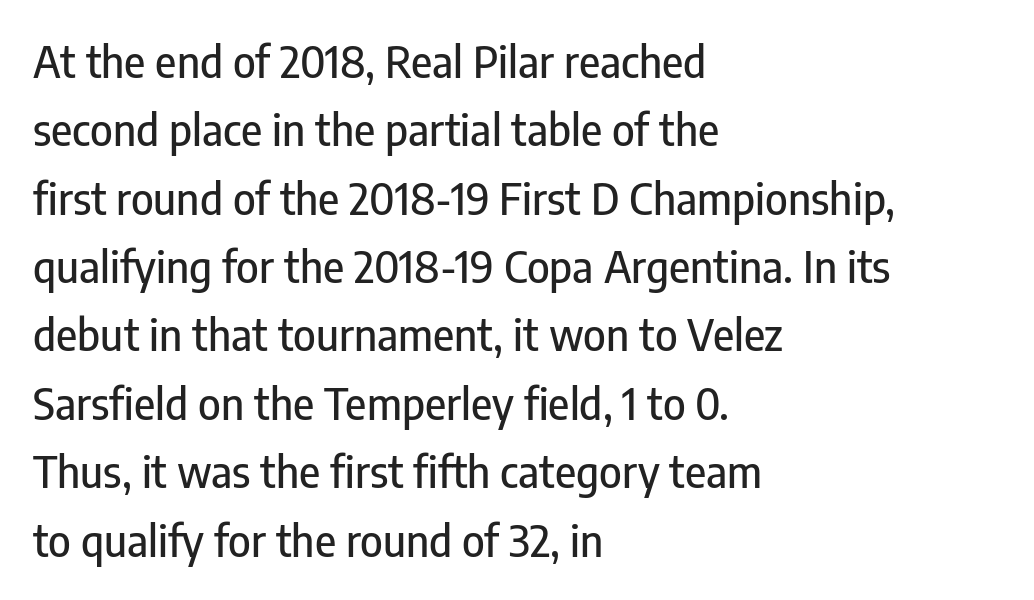
The image shows 43 px condensed sans-serif type, upright; set left-aligned, normal line spacing (1.59x), normal letter spacing, not underlined; low stroke contrast and a medium x-height.
